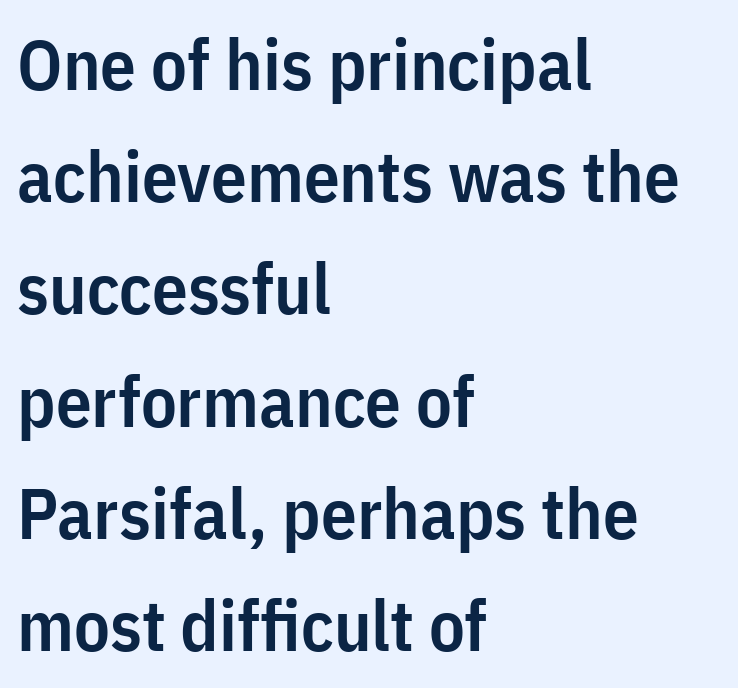
The image shows 71 px semibold, condensed sans-serif type, upright; set left-aligned, normal line spacing (1.58x), normal letter spacing, not underlined; low stroke contrast and a medium x-height.
